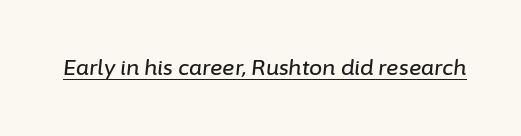
{"italic": "yes", "lean": "right", "slant_degrees": 6, "underline": "yes", "letter_spacing": "normal", "letter_spacing_em": 0.0, "glyph_px": 21}
